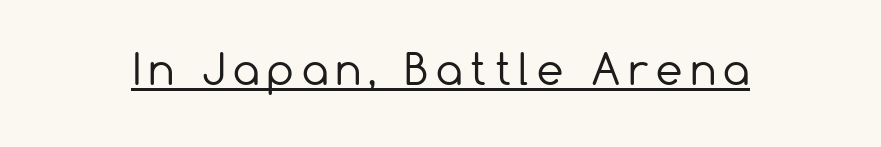
Q: Is the text bold? A: No.
Q: Is the text italic (slanted)? A: No, it is upright.
Q: Is the typeface a serif or a sans-serif typeface? A: Sans-serif.
Q: Is the text underlined? A: Yes.
Q: Width (condensed, normal, or wide)? A: Normal.
Q: Stroke contrast? A: Low.
Q: x-height? A: Medium.
Q: Monospaced? A: No.
